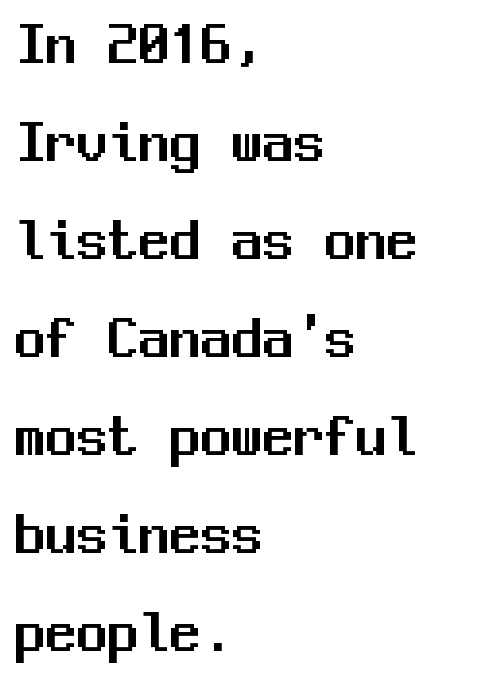
{"serif": "no", "italic": "no", "width": "normal", "stroke_contrast": "medium", "x_height": "medium", "monospaced": "yes", "underline": "no", "align": "left", "line_spacing": "normal", "line_spacing_ratio": 1.58, "letter_spacing": "normal", "letter_spacing_em": 0.0, "glyph_px": 62}
